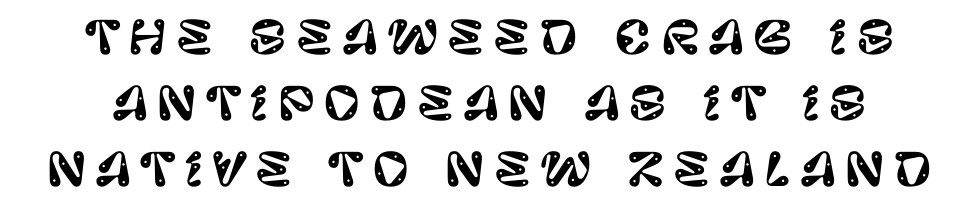
A typesetter would call this proportional, since set widths differ per character. Short note: letters widely spaced. Quick note: interline space is typical. Any mark beneath the type? The region is blank.
